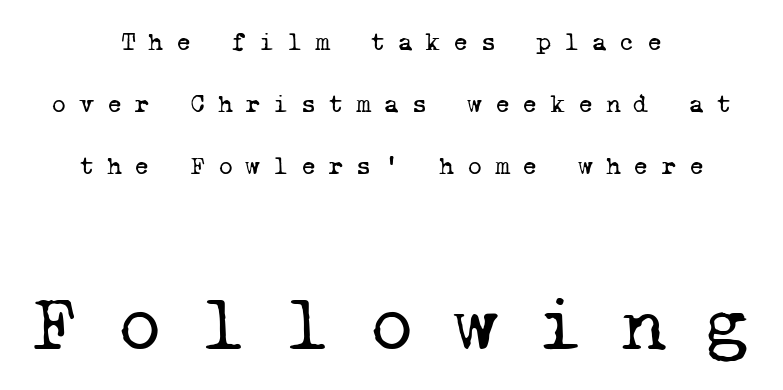
The image shows 79 px regular-weight serif type, monospaced; set centered, loose line spacing (2.38x), unusually wide letter spacing (+0.48 em), not underlined; the second (bottom) block is 3.04x larger; low stroke contrast and a medium x-height.
